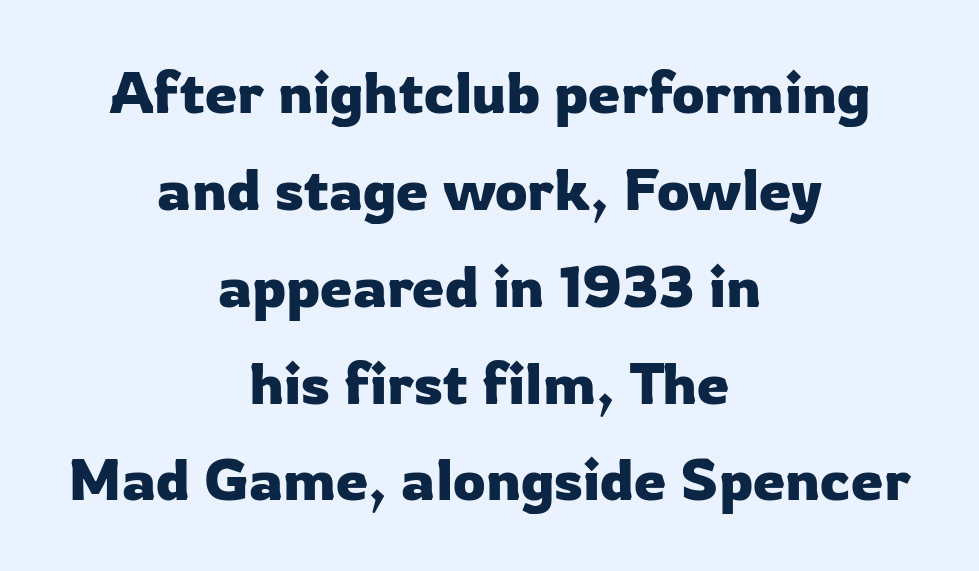
No extra tracking has been applied to these lines. Horizontal bands of white between lines are of average thickness. The lines in this sample share a center point and differ in where they start and stop. Honestly, there is no underline to notice here at all.
